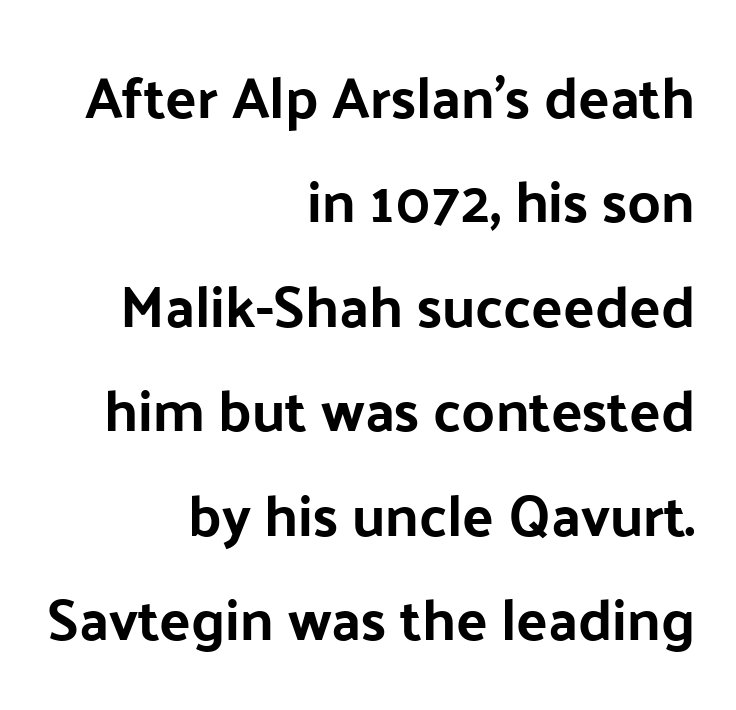
{"serif": "no", "italic": "no", "width": "normal", "stroke_contrast": "low", "x_height": "medium", "monospaced": "no", "underline": "no", "align": "right", "line_spacing_ratio": 1.8, "letter_spacing": "normal", "letter_spacing_em": 0.0, "glyph_px": 58}
